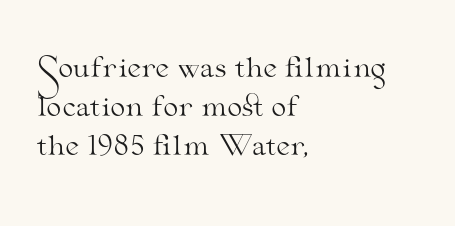
The image shows 27 px text type, upright; set left-aligned, normal line spacing (1.44x), normal letter spacing, not underlined.
